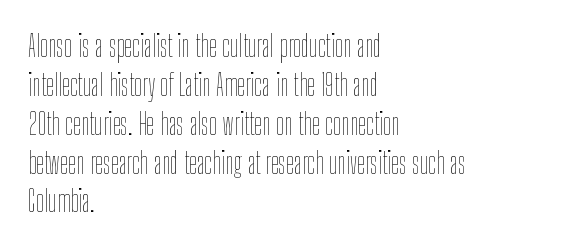
{"italic": "no", "bold": "no", "weight": "thin", "width": "condensed", "stroke_contrast": "low", "x_height": "medium", "monospaced": "no", "underline": "no", "align": "left", "line_spacing": "normal", "line_spacing_ratio": 1.34, "letter_spacing": "normal", "letter_spacing_em": 0.0, "glyph_px": 29}
